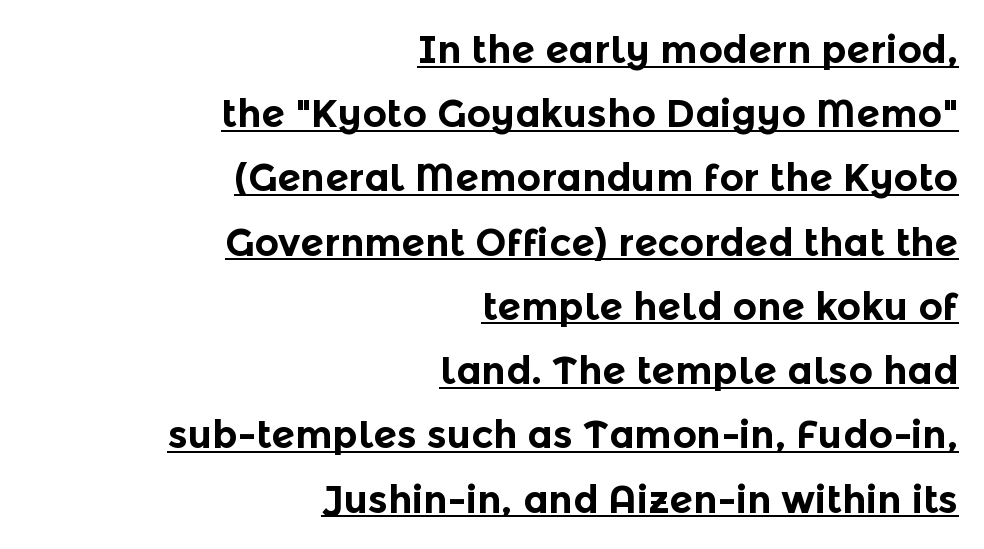
Stroke thickness is high; the sample reads as a true bold. Font category for this specimen: sans-serif. Successive baselines arrive at the customary interval. Has an underline been added? It has. Honestly, the letter spacing is just normal — you wouldn't notice it.
